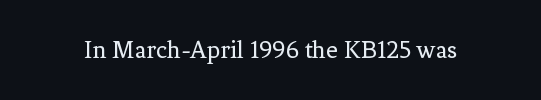
The image shows 26 px text type, upright; set normal letter spacing, not underlined.
